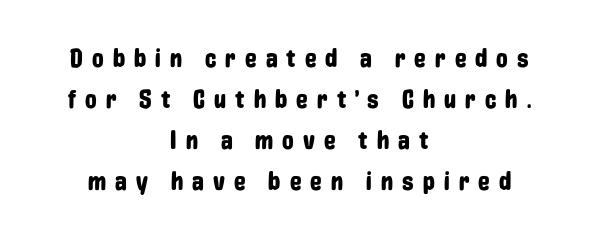
Q: Is the text italic (slanted)? A: No, it is upright.
Q: Is the text underlined? A: No.
Q: How is the paragraph aligned? A: Centered.
Q: Is the spacing between letters normal or unusually wide? A: Unusually wide.
Q: Is the spacing between lines tight, normal or loose? A: Normal.
